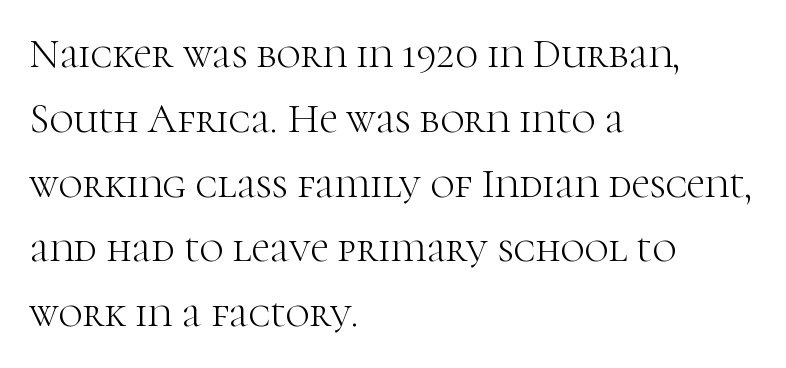
The image shows 41 px light serif type, upright; set left-aligned, normal line spacing (1.58x), normal letter spacing, not underlined; high stroke contrast and a medium x-height.
